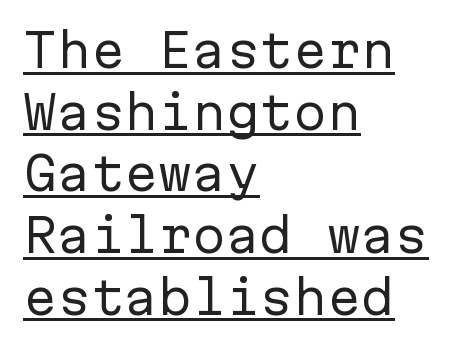
This is underlined copy, the kind a proofreader might mark for attention. In terms of letterform style, serifs are entirely absent. Looks like terminal output: every glyph gets an equal slot. These lines stack with their left ends in a neat column. Observe the ordinary spacing: letters are neighbours, not strangers.
